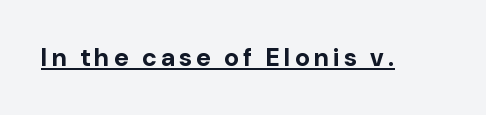
The image shows 25 px bold type, upright; set underlined.
